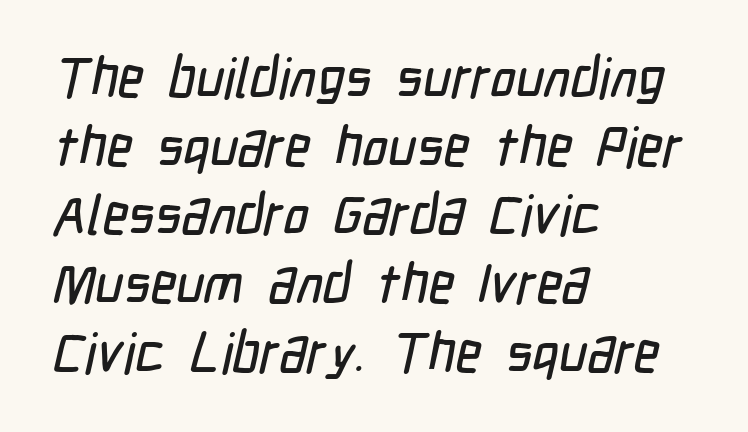
Q: Is the typeface a serif or a sans-serif typeface? A: Sans-serif.
Q: Is the text underlined? A: No.
Q: How is the paragraph aligned? A: Left-aligned.
Q: Is the spacing between letters normal or unusually wide? A: Normal.
Q: Is the spacing between lines tight, normal or loose? A: Normal.
Q: Width (condensed, normal, or wide)? A: Condensed.
Q: Stroke contrast? A: Low.
Q: x-height? A: Medium.
Q: Monospaced? A: No.
